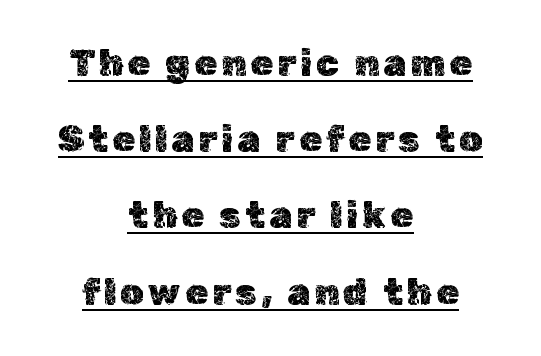
{"italic": "no", "width": "normal", "x_height": "medium", "monospaced": "no", "underline": "yes", "align": "center", "line_spacing": "loose", "line_spacing_ratio": 2.06, "glyph_px": 37}
